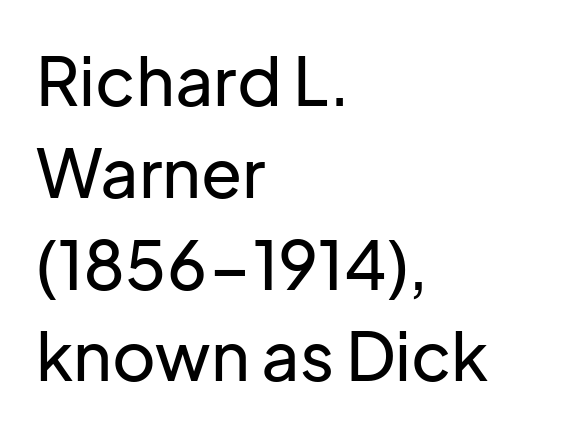
{"serif": "no", "italic": "no", "width": "normal", "stroke_contrast": "low", "x_height": "medium", "monospaced": "no", "underline": "no", "align": "left", "line_spacing": "normal", "line_spacing_ratio": 1.37, "letter_spacing": "normal", "letter_spacing_em": 0.0, "glyph_px": 67}
